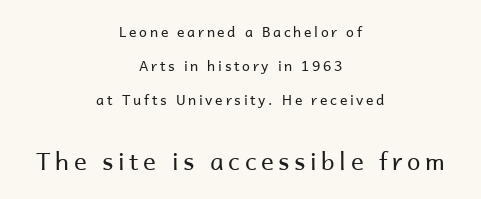
The area under the type is left untouched. Heft: none added — not bold. Horizontal bands of white between lines are thick stripes. If you drew a line through each stem, it would be perfectly vertical. The compositor balanced each line on the midline.
